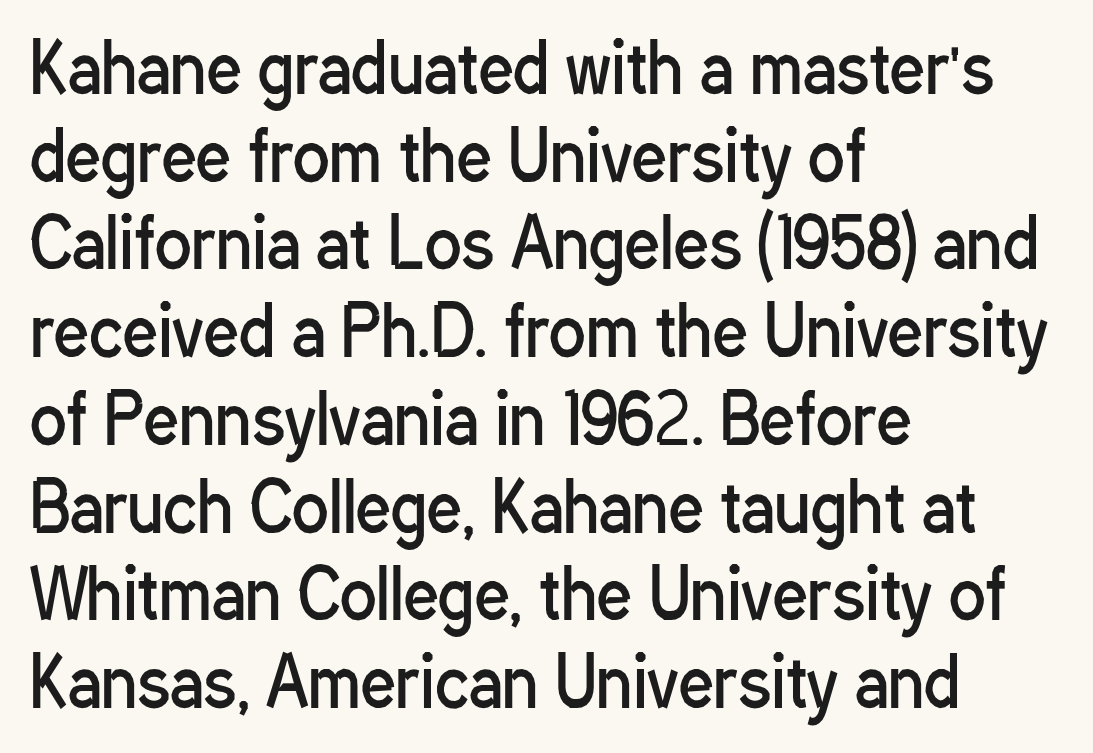
Q: Is the text bold? A: No.
Q: Is the text italic (slanted)? A: No, it is upright.
Q: Is the typeface a serif or a sans-serif typeface? A: Sans-serif.
Q: Is the text underlined? A: No.
Q: How is the paragraph aligned? A: Left-aligned.
Q: Is the spacing between letters normal or unusually wide? A: Normal.
Q: Is the spacing between lines tight, normal or loose? A: Normal.
Q: Width (condensed, normal, or wide)? A: Condensed.
Q: Stroke contrast? A: Low.
Q: x-height? A: Medium.
Q: Monospaced? A: No.
